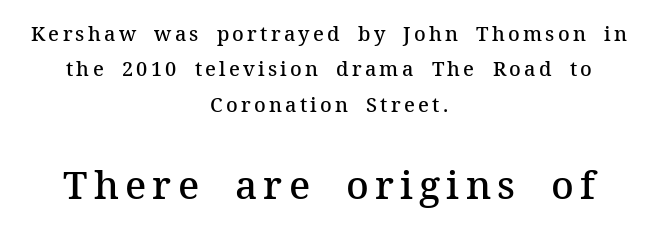
Q: Is the text bold? A: Semi-bold.
Q: Is the text italic (slanted)? A: No, it is upright.
Q: Is the typeface a serif or a sans-serif typeface? A: Serif.
Q: Is the text underlined? A: No.
Q: How is the paragraph aligned? A: Centered.
Q: Which block of text is set in a larger size, the first (top) or the second (bottom)? A: The second (bottom) one.
Q: Width (condensed, normal, or wide)? A: Normal.
Q: Stroke contrast? A: Medium.
Q: x-height? A: Medium.
Q: Monospaced? A: No.
